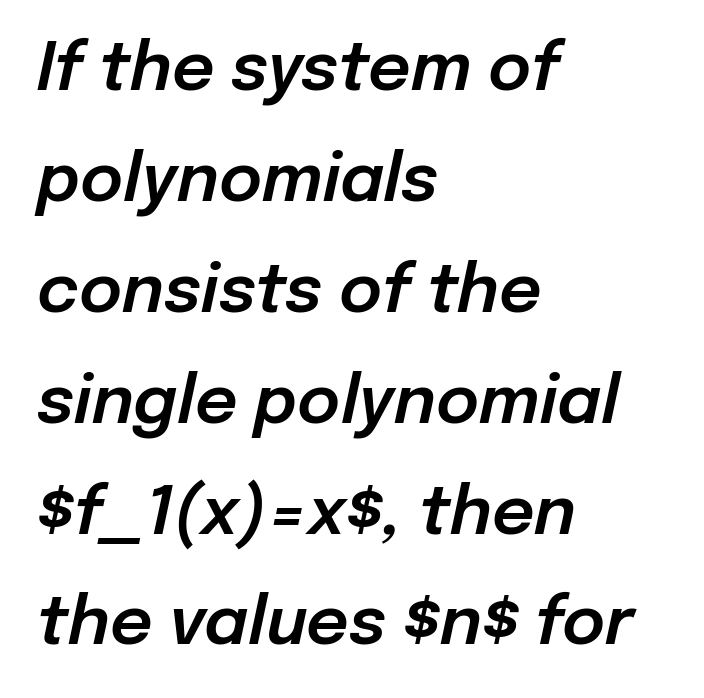
{"italic": "yes", "lean": "right", "slant_degrees": 12, "width": "normal", "stroke_contrast": "low", "x_height": "medium", "monospaced": "no", "underline": "no", "align": "left", "line_spacing": "normal", "line_spacing_ratio": 1.68, "letter_spacing": "normal", "letter_spacing_em": 0.0, "glyph_px": 66}
